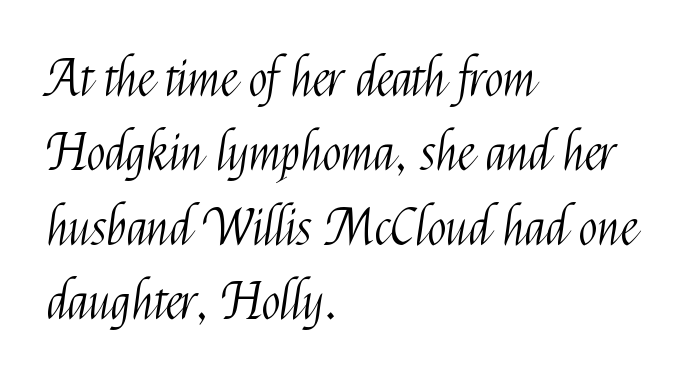
The image shows 50 px light, condensed sans-serif type; set left-aligned, normal line spacing (1.49x), normal letter spacing, not underlined; medium stroke contrast and a medium x-height.
